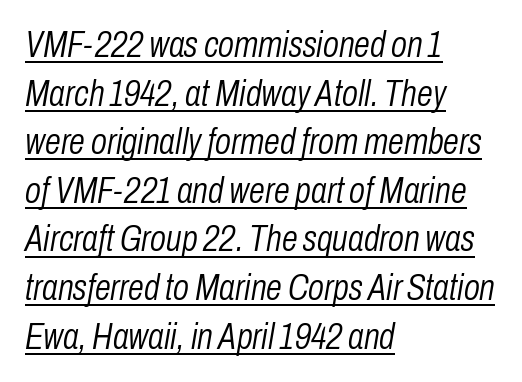
Q: Is the text bold? A: No.
Q: Is the text italic (slanted)? A: Yes, it leans right by about 10 degrees.
Q: Is the text underlined? A: Yes.
Q: How is the paragraph aligned? A: Left-aligned.
Q: Is the spacing between letters normal or unusually wide? A: Normal.
Q: Is the spacing between lines tight, normal or loose? A: Normal.
Q: Width (condensed, normal, or wide)? A: Condensed.
Q: Stroke contrast? A: Low.
Q: x-height? A: Medium.
Q: Monospaced? A: No.
